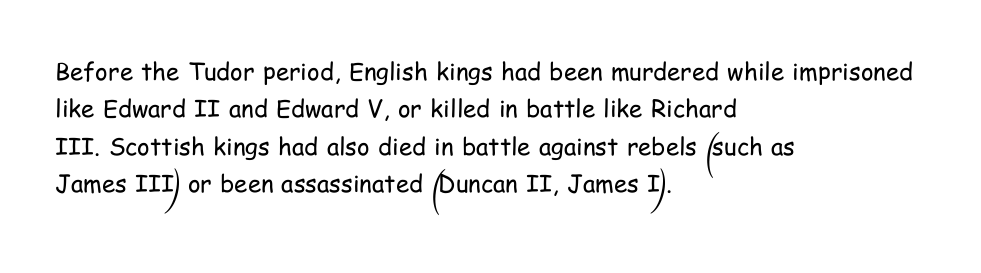
The image shows 24 px text type, upright; set left-aligned, normal line spacing (1.56x), normal letter spacing, not underlined.
